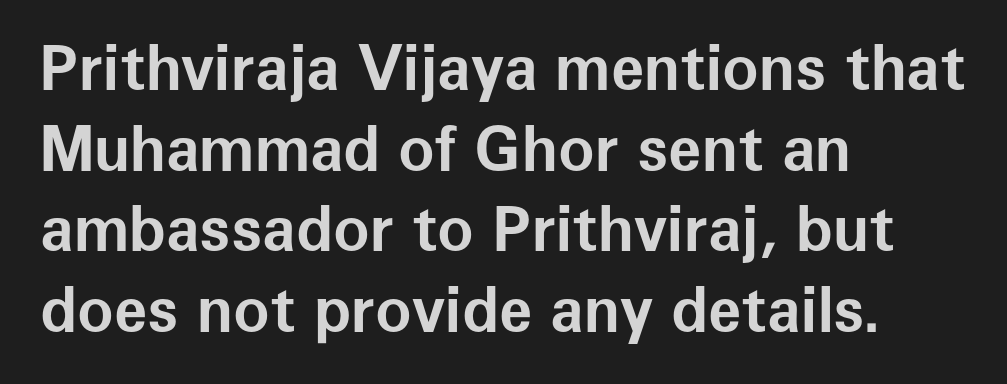
{"serif": "no", "italic": "no", "bold": "yes", "weight": "bold", "width": "normal", "stroke_contrast": "low", "x_height": "medium", "monospaced": "no", "underline": "no", "align": "left", "line_spacing": "normal", "line_spacing_ratio": 1.32, "letter_spacing": "normal", "letter_spacing_em": 0.0, "glyph_px": 61}
